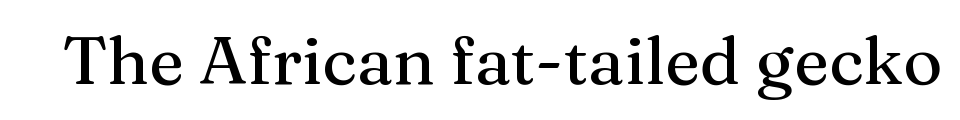
Are there feet on the stems? There are — it's a serif. The letterforms sit shoulder to shoulder at normal distance. Every stem runs plumb, perpendicular to the baseline. You could not count columns in this text — the font is proportionally spaced. Glance below the letters and you will spot only blank space.
